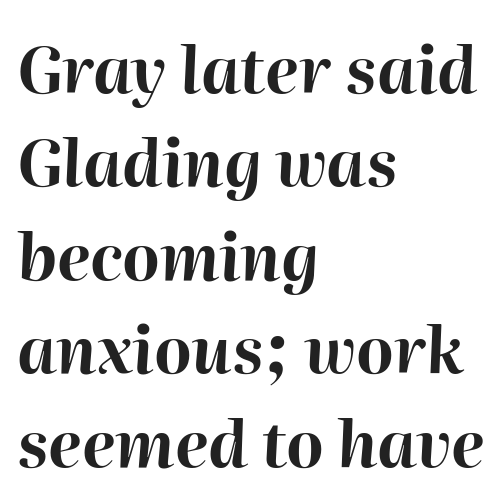
The image shows 64 px bold type, italic (leaning right); set left-aligned, normal line spacing (1.46x), normal letter spacing, not underlined; high stroke contrast and a medium x-height.
